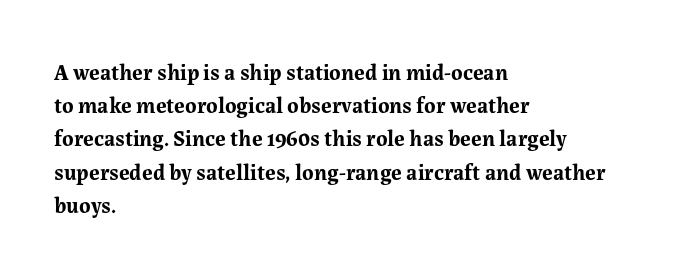
{"italic": "no", "bold": "yes", "underline": "no", "align": "left", "line_spacing": "normal", "line_spacing_ratio": 1.51, "letter_spacing": "normal", "letter_spacing_em": 0.0, "glyph_px": 22}
